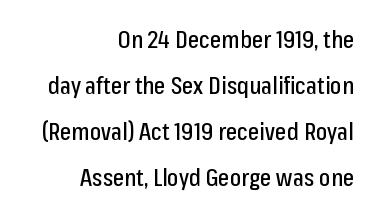
Words appear dense and cohesive because spacing is normal. Reading down the column, the eye jumps a long way to each next line. The specimen omits any rule beneath the text block's lines. The rag falls on the left side of this text block. The font's upright variant was chosen for this text.
